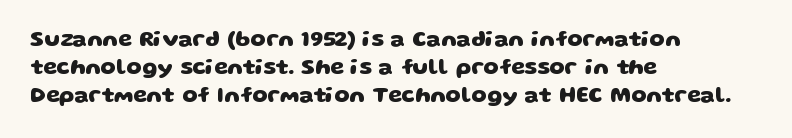
The image shows 22 px bold type; set left-aligned, normal line spacing (1.28x), normal letter spacing, not underlined.
